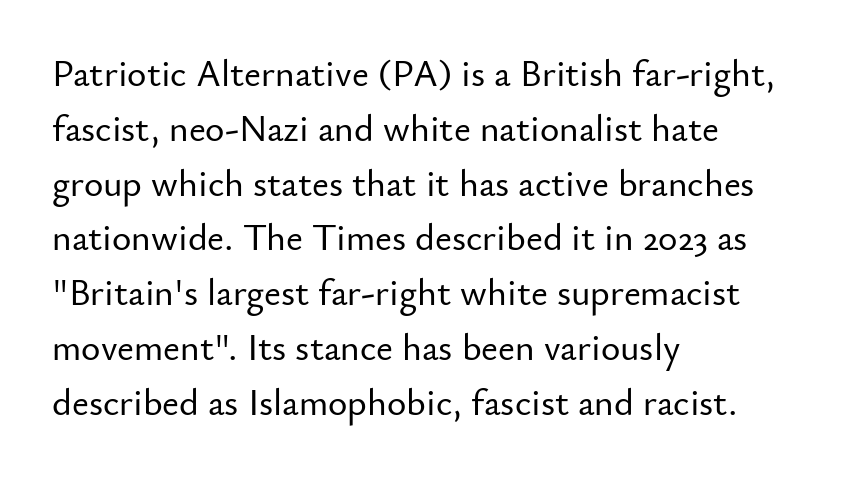
The image shows 37 px sans-serif type, upright; set left-aligned, normal line spacing (1.48x), normal letter spacing, not underlined; low stroke contrast and a small x-height.
